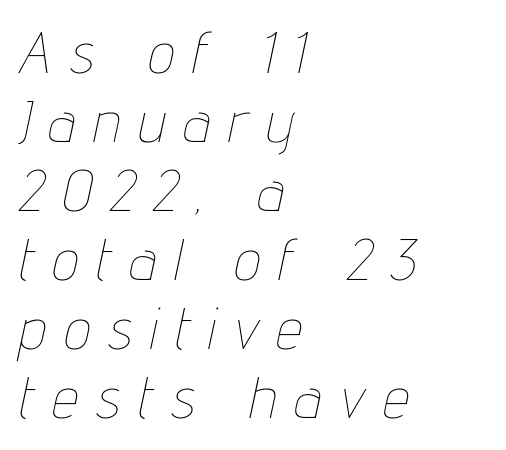
The image shows 58 px thin, condensed type, italic (leaning right); set left-aligned, line spacing 1.19x, unusually wide letter spacing (+0.33 em), not underlined; low stroke contrast and a medium x-height.
